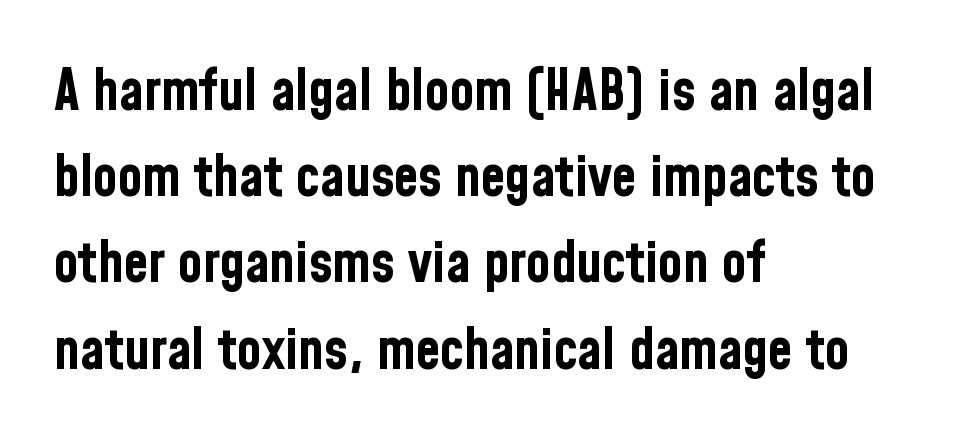
Q: Is the text bold? A: Yes.
Q: Is the text italic (slanted)? A: No, it is upright.
Q: Is the typeface a serif or a sans-serif typeface? A: Sans-serif.
Q: Is the text underlined? A: No.
Q: How is the paragraph aligned? A: Left-aligned.
Q: Is the spacing between letters normal or unusually wide? A: Normal.
Q: Is the spacing between lines tight, normal or loose? A: Normal.
Q: Width (condensed, normal, or wide)? A: Condensed.
Q: Stroke contrast? A: Low.
Q: x-height? A: Medium.
Q: Monospaced? A: No.
